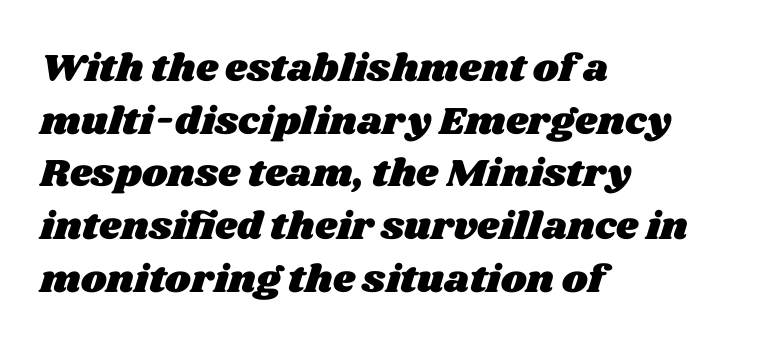
{"width": "wide", "stroke_contrast": "medium", "x_height": "large", "monospaced": "no", "underline": "no", "align": "left", "line_spacing": "normal", "line_spacing_ratio": 1.35, "letter_spacing": "normal", "letter_spacing_em": 0.0, "glyph_px": 39}
